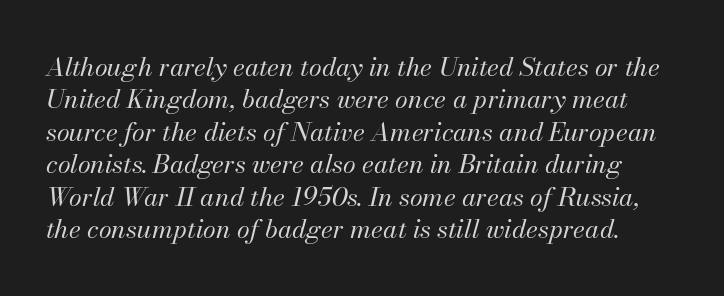
Q: Is the text bold? A: No.
Q: Is the text italic (slanted)? A: Yes, it leans right by about 13 degrees.
Q: Is the text underlined? A: No.
Q: Is the spacing between letters normal or unusually wide? A: Normal.
Q: Is the spacing between lines tight, normal or loose? A: Normal.
